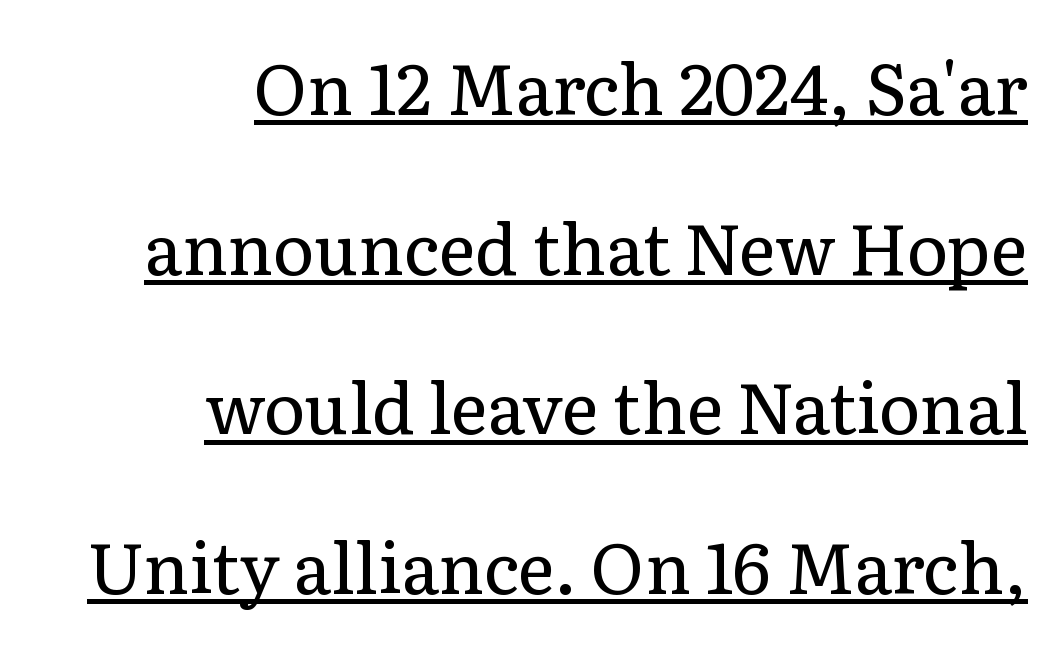
{"serif": "yes", "italic": "no", "bold": "no", "weight": "regular", "width": "normal", "stroke_contrast": "low", "x_height": "medium", "monospaced": "no", "underline": "yes", "align": "right", "line_spacing": "loose", "line_spacing_ratio": 2.28, "letter_spacing": "normal", "letter_spacing_em": 0.0, "glyph_px": 70}
